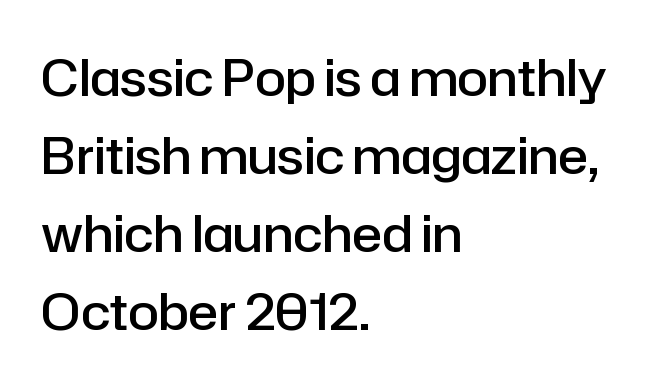
The leading is moderate, giving the passage an even texture. The rendering keeps characters at their native spacing. The rendering shows plain stroke endings on the letterforms — a sans-serif design. Bare-footed words on every line.
